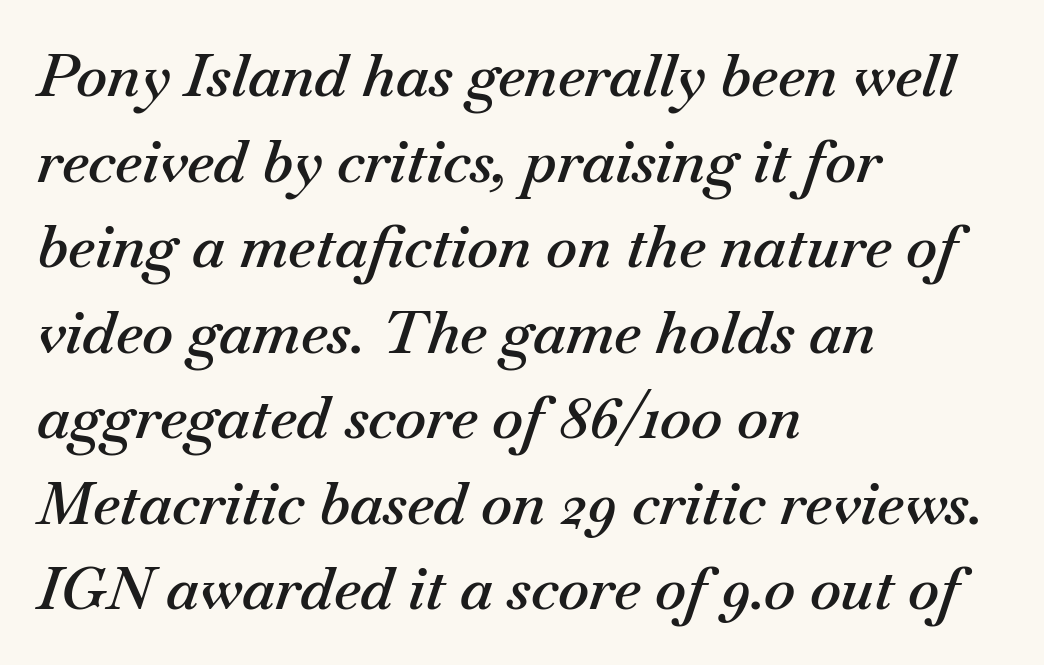
{"italic": "yes", "lean": "right", "slant_degrees": 18, "bold": "semi", "weight": "semibold", "width": "normal", "stroke_contrast": "medium", "x_height": "small", "monospaced": "no", "underline": "no", "align": "left", "line_spacing": "normal", "line_spacing_ratio": 1.45, "letter_spacing": "normal", "letter_spacing_em": 0.0, "glyph_px": 59}
